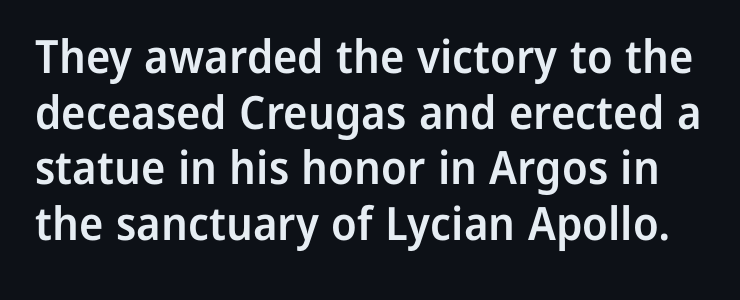
{"serif": "no", "italic": "no", "bold": "semi", "weight": "semibold", "width": "normal", "stroke_contrast": "low", "x_height": "medium", "monospaced": "no", "underline": "no", "line_spacing_ratio": 1.21, "letter_spacing": "normal", "letter_spacing_em": 0.0, "glyph_px": 46}
